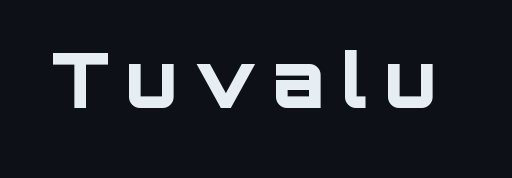
Q: Is the text bold? A: Yes.
Q: Is the text italic (slanted)? A: No, it is upright.
Q: Is the typeface a serif or a sans-serif typeface? A: Sans-serif.
Q: Is the text underlined? A: No.
Q: Is the spacing between letters normal or unusually wide? A: Unusually wide.
Q: Width (condensed, normal, or wide)? A: Normal.
Q: Stroke contrast? A: Low.
Q: x-height? A: Large.
Q: Monospaced? A: No.
